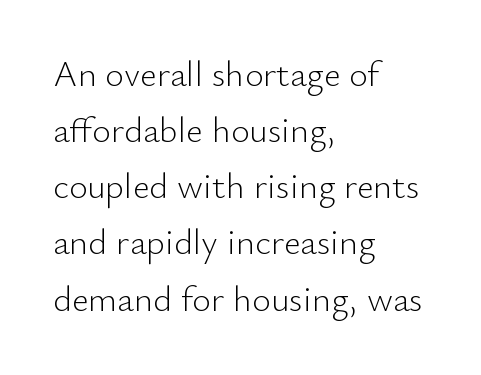
The image shows 36 px light sans-serif type, upright; set left-aligned, normal line spacing (1.56x), normal letter spacing, not underlined; low stroke contrast and a small x-height.
